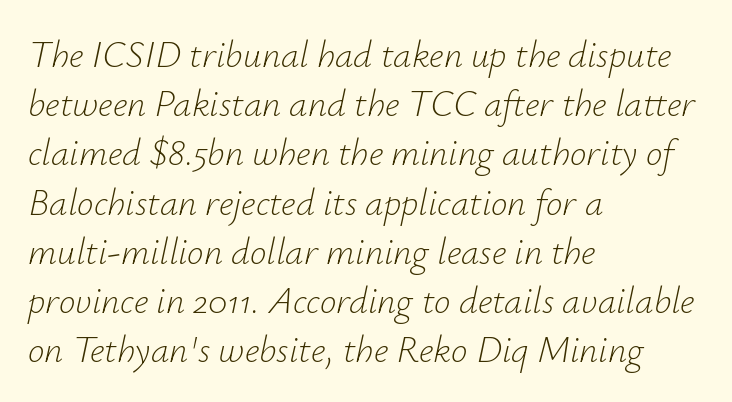
The image shows 37 px light type, italic (leaning right); set left-aligned, normal line spacing (1.33x), normal letter spacing, not underlined; low stroke contrast and a small x-height.
